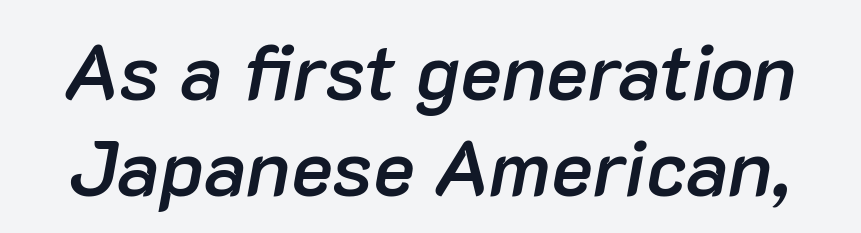
The image shows 79 px semibold type, italic (leaning right); set line spacing 1.21x, normal letter spacing, not underlined; low stroke contrast and a medium x-height.
